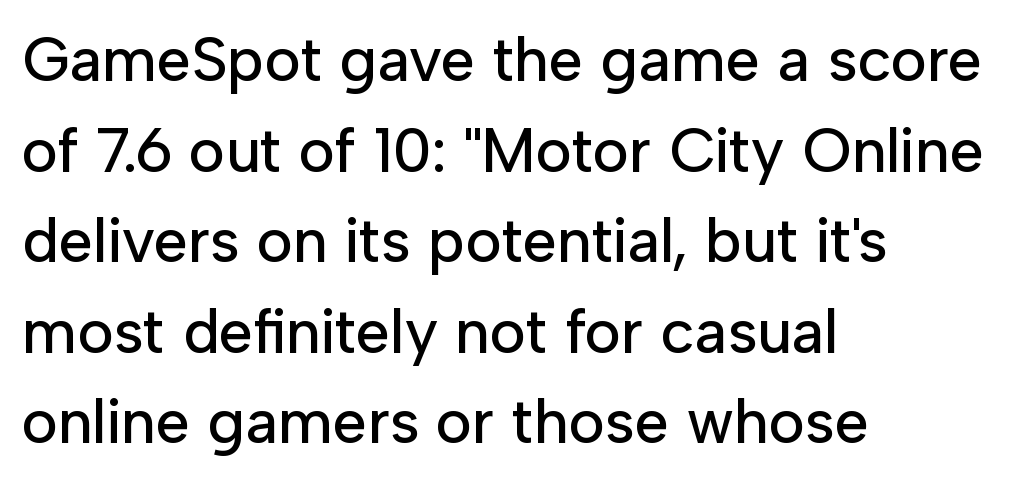
Q: Is the text italic (slanted)? A: No, it is upright.
Q: Is the typeface a serif or a sans-serif typeface? A: Sans-serif.
Q: Is the text underlined? A: No.
Q: How is the paragraph aligned? A: Left-aligned.
Q: Is the spacing between letters normal or unusually wide? A: Normal.
Q: Is the spacing between lines tight, normal or loose? A: Normal.
Q: Width (condensed, normal, or wide)? A: Normal.
Q: Stroke contrast? A: Low.
Q: x-height? A: Medium.
Q: Monospaced? A: No.
